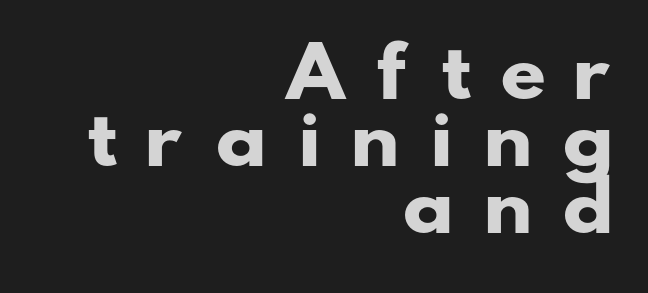
Typeset ragged left — the right edge is the straight one. I'd call this a sans setting — the letters go barefoot. Do the characters align in a grid? No, the font is proportional. The typesetting leans heavy: a genuine bold. Compared with typical body copy, the letter spacing here is much looser.
